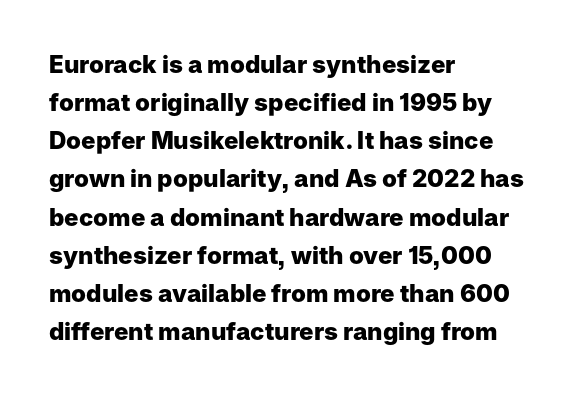
The image shows 24 px bold type, upright; set left-aligned, normal line spacing (1.59x), normal letter spacing, not underlined.
